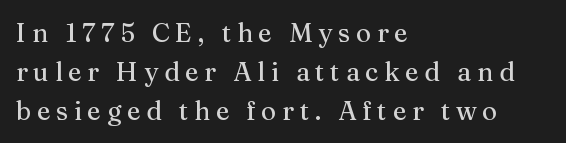
The image shows 26 px text type, upright; set left-aligned, normal line spacing (1.5x), unusually wide letter spacing (+0.22 em), not underlined.
